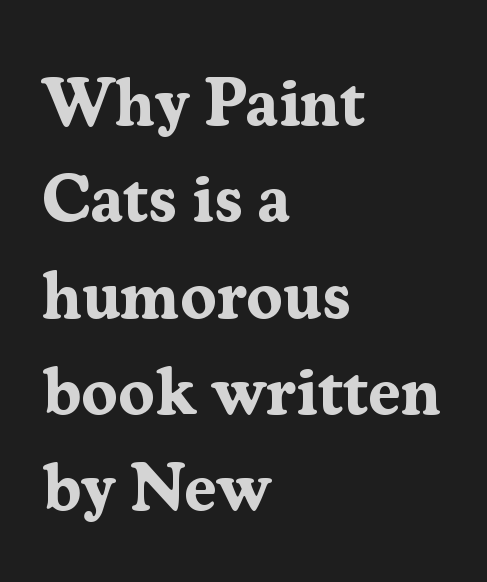
The image shows 66 px bold serif type, upright; set left-aligned, normal line spacing (1.46x), normal letter spacing, not underlined; medium stroke contrast and a medium x-height.
